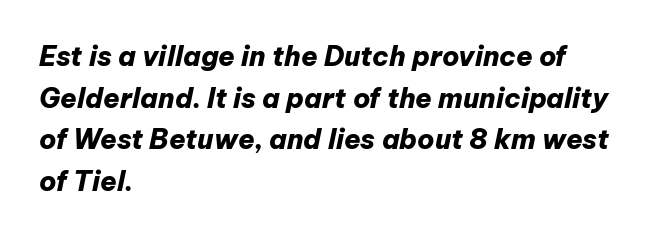
Q: Is the text bold? A: Yes.
Q: Is the text italic (slanted)? A: Yes, it leans right by about 12 degrees.
Q: Is the text underlined? A: No.
Q: How is the paragraph aligned? A: Left-aligned.
Q: Is the spacing between letters normal or unusually wide? A: Normal.
Q: Is the spacing between lines tight, normal or loose? A: Normal.
